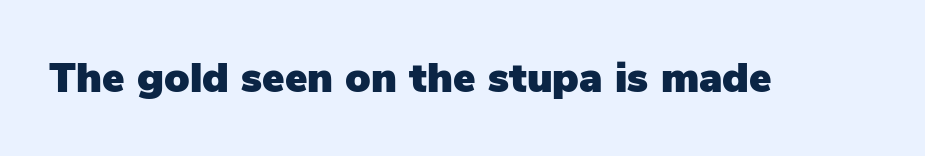
{"serif": "no", "italic": "no", "width": "normal", "stroke_contrast": "low", "x_height": "medium", "monospaced": "no", "underline": "no", "letter_spacing": "normal", "letter_spacing_em": 0.0, "glyph_px": 42}
